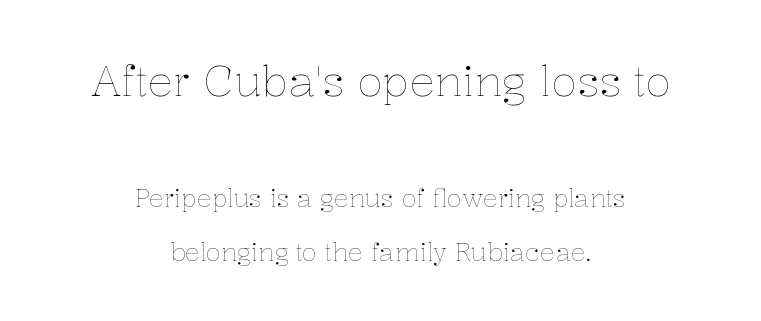
The image shows 43 px thin type, upright; set centered, loose line spacing (2.19x), normal letter spacing, not underlined; the first (top) block is 1.72x larger; low stroke contrast and a medium x-height.
